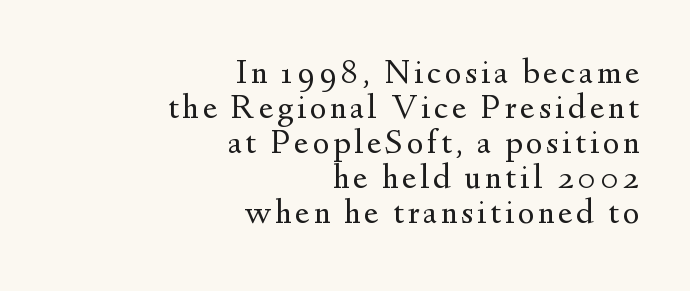
Q: Is the text bold? A: No.
Q: Is the text italic (slanted)? A: No, it is upright.
Q: Is the typeface a serif or a sans-serif typeface? A: Serif.
Q: Is the text underlined? A: No.
Q: How is the paragraph aligned? A: Right-aligned.
Q: Is the spacing between lines tight, normal or loose? A: Tight.
Q: Width (condensed, normal, or wide)? A: Normal.
Q: Stroke contrast? A: Medium.
Q: x-height? A: Small.
Q: Monospaced? A: No.
